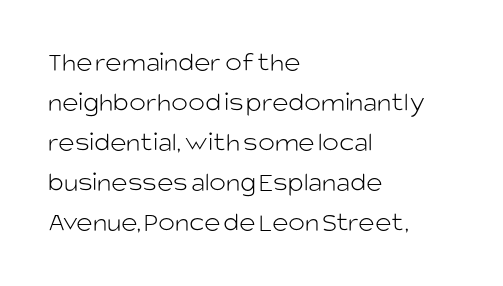
The compositor pushed each line to the left boundary. The leading is moderate, giving the passage an even texture. Unlike a traditional serif, this face leaves its strokes unadorned. Descenders hang freely into open space. In terms of letterspacing, this is plain default setting. It's the straight-up-and-down kind of type.
